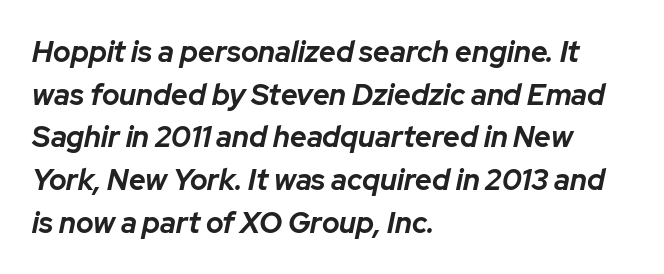
{"italic": "yes", "lean": "right", "slant_degrees": 12, "bold": "yes", "weight": "bold", "width": "normal", "stroke_contrast": "low", "x_height": "medium", "monospaced": "no", "underline": "no", "align": "left", "line_spacing": "normal", "line_spacing_ratio": 1.47, "letter_spacing": "normal", "letter_spacing_em": 0.0, "glyph_px": 29}
